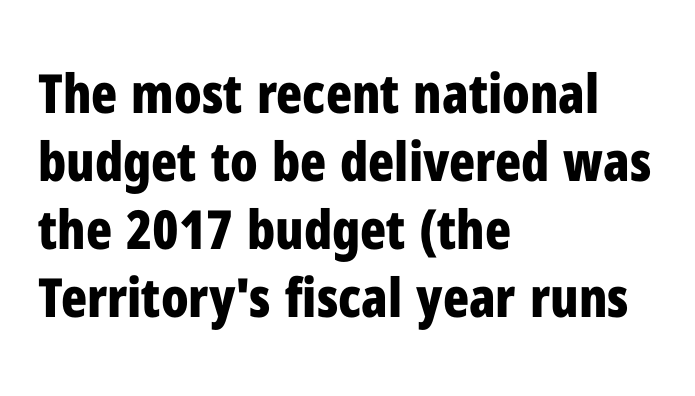
Chunky letters — that's bold for sure. Left-aligned paragraph, ragged on the right. Rendered with straight, roman letterforms. Quick note: underline off. Proportional: the letters do not fall into vertical columns.
